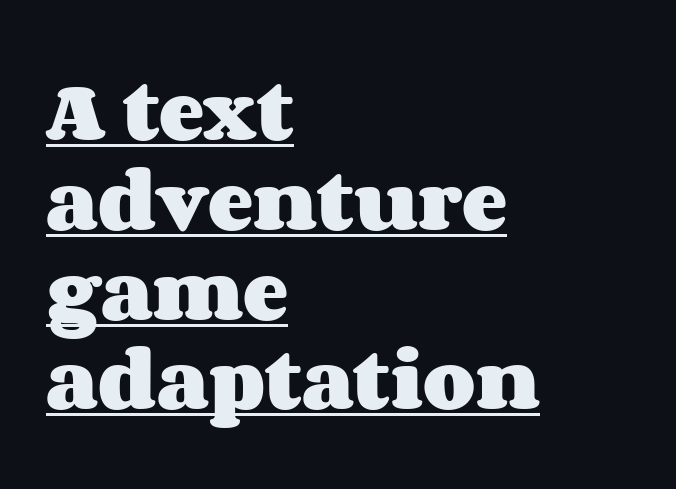
The image shows 68 px heavy, wide type, upright; set left-aligned, normal line spacing (1.32x), normal letter spacing, underlined; medium stroke contrast and a large x-height.
